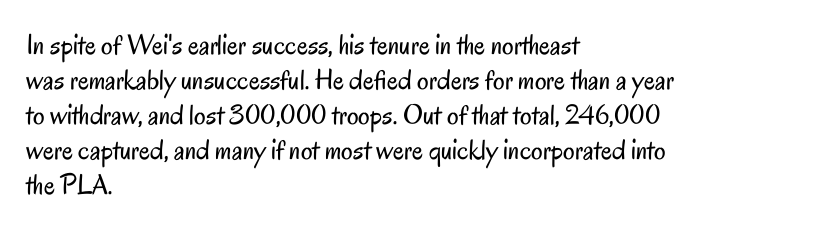
This reads as an unemphasized weight, regular at the heaviest. Character widths vary here, with narrow letters taking less room than wide ones. Here the glyphs are tracked normally, forming tight word shapes. Serifs: no, the terminals of the letterforms are clean. Every row of glyphs begins at an identical x-position on the left. Each row of text sits above clean, open space.
